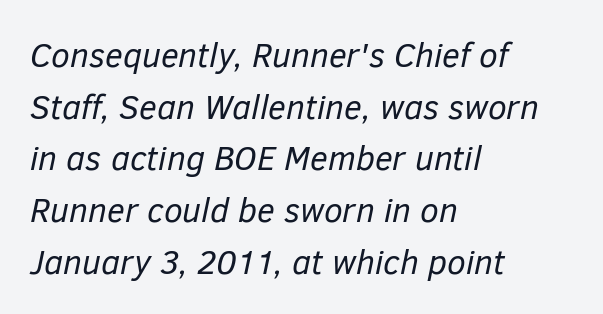
Posture: slanted. Every row of glyphs begins at an identical x-position on the left. The line-height multiplier appears to be the usual default. Weight class: somewhere from thin through regular. What stands out about the letter spacing? Nothing — it is the standard amount.
